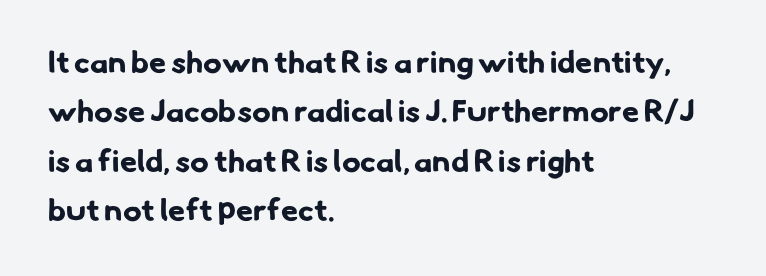
{"serif": "no", "bold": "yes", "weight": "bold", "width": "normal", "stroke_contrast": "low", "x_height": "small", "monospaced": "no", "underline": "no", "align": "left", "line_spacing": "normal", "line_spacing_ratio": 1.59, "letter_spacing": "normal", "letter_spacing_em": 0.0, "glyph_px": 31}
